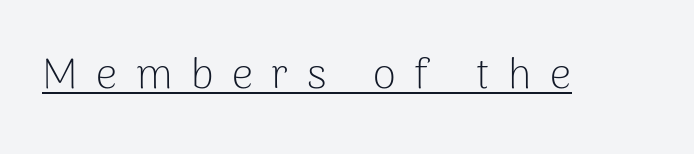
No chunkiness to these letters — they're not bold. The rendering shows plain stroke endings on the letterforms — a sans-serif design. Does a line run under the words? Yes, clearly. Here the designer chose a conventional face with non-uniform glyph widths. Every character sits straight up, as roman type does.
